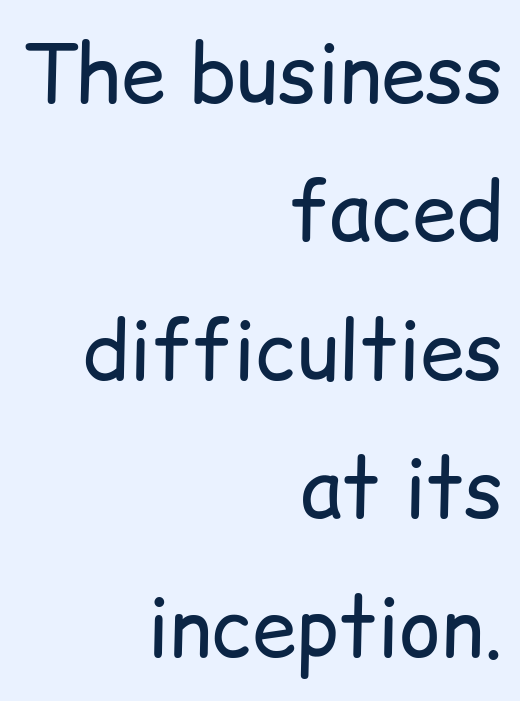
The image shows 80 px regular-weight sans-serif type, upright; set right-aligned, line spacing 1.73x, normal letter spacing, not underlined; low stroke contrast and a medium x-height.
